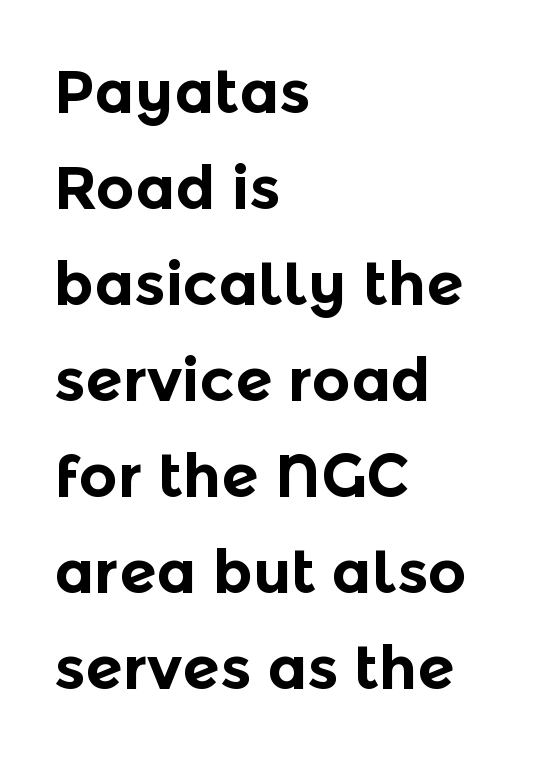
Q: Is the text bold? A: Yes.
Q: Is the text italic (slanted)? A: No, it is upright.
Q: Is the typeface a serif or a sans-serif typeface? A: Sans-serif.
Q: Is the text underlined? A: No.
Q: How is the paragraph aligned? A: Left-aligned.
Q: Is the spacing between letters normal or unusually wide? A: Normal.
Q: Is the spacing between lines tight, normal or loose? A: Normal.
Q: Width (condensed, normal, or wide)? A: Normal.
Q: x-height? A: Medium.
Q: Monospaced? A: No.
